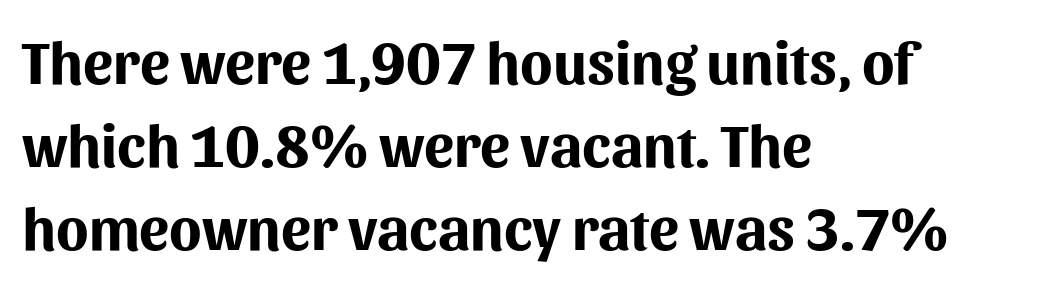
The image shows 60 px bold sans-serif type, upright; set left-aligned, normal line spacing (1.38x), normal letter spacing, not underlined; medium stroke contrast and a medium x-height.
